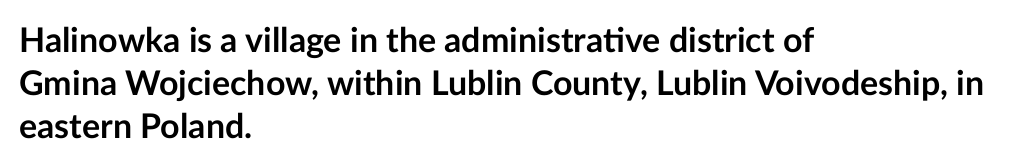
Q: Is the text bold? A: Yes.
Q: Is the text italic (slanted)? A: No, it is upright.
Q: Is the typeface a serif or a sans-serif typeface? A: Sans-serif.
Q: Is the text underlined? A: No.
Q: How is the paragraph aligned? A: Left-aligned.
Q: Is the spacing between letters normal or unusually wide? A: Normal.
Q: Is the spacing between lines tight, normal or loose? A: Normal.
Q: Width (condensed, normal, or wide)? A: Normal.
Q: Stroke contrast? A: Low.
Q: x-height? A: Medium.
Q: Monospaced? A: No.
